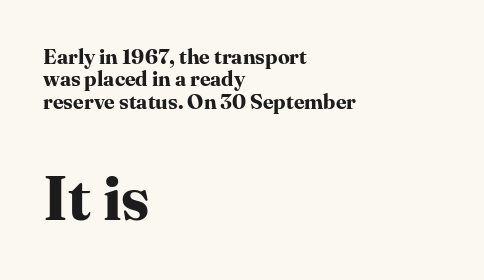
Q: Is the text bold? A: Yes.
Q: Is the text italic (slanted)? A: No, it is upright.
Q: Is the typeface a serif or a sans-serif typeface? A: Serif.
Q: Is the text underlined? A: No.
Q: How is the paragraph aligned? A: Left-aligned.
Q: Is the spacing between letters normal or unusually wide? A: Normal.
Q: Is the spacing between lines tight, normal or loose? A: Tight.
Q: Which block of text is set in a larger size, the first (top) or the second (bottom)? A: The second (bottom) one.
Q: Width (condensed, normal, or wide)? A: Normal.
Q: Stroke contrast? A: High.
Q: x-height? A: Medium.
Q: Monospaced? A: No.
